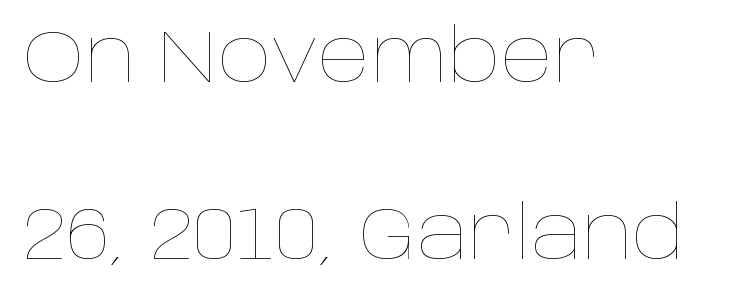
The strokes are not fattened; the text isn't bold. The rendering uses natural spacing where letterforms have individual widths. Baseline-to-baseline distance is far greater than the letter height. Look at the tracking — it's just the regular setting, nothing added. Every stem runs plumb, perpendicular to the baseline. Left-aligned paragraph, ragged on the right.
